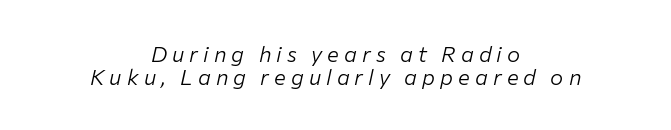
Visually the block forms a symmetrical silhouette, jagged on both flanks. Each row of text sits above clean, open space. The line texture is sparse and dotted thanks to wide tracking. The strokes carry an ordinary text weight at most. The lines are packed closely together with very little leading. The text carries the slant typical of an italic or oblique font.
